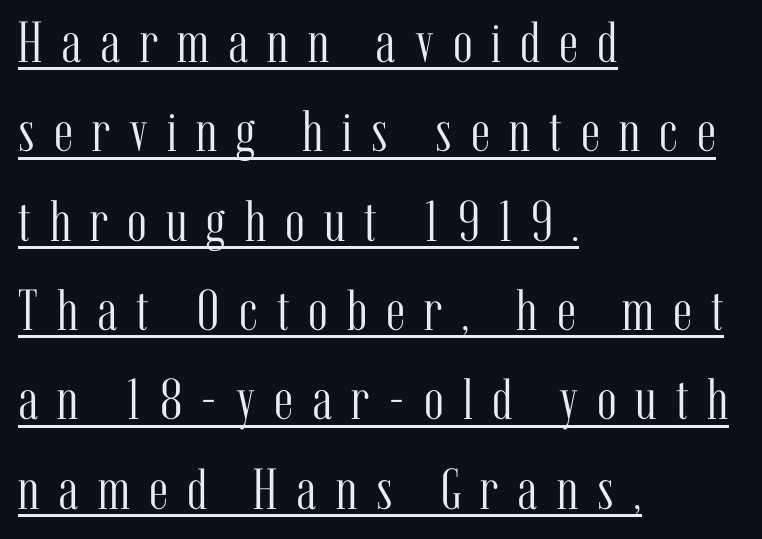
{"serif": "yes", "italic": "no", "bold": "no", "weight": "light", "width": "condensed", "stroke_contrast": "medium", "x_height": "medium", "monospaced": "no", "underline": "yes", "align": "left", "line_spacing": "normal", "line_spacing_ratio": 1.54, "letter_spacing": "wide", "letter_spacing_em": 0.33, "glyph_px": 58}
